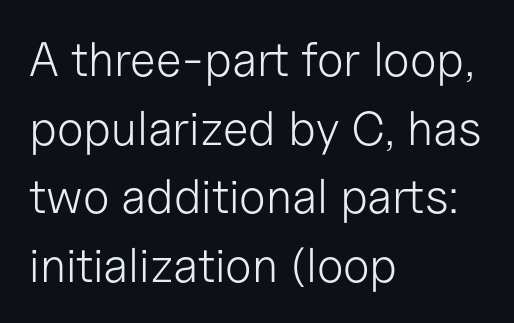
The image shows 48 px light sans-serif type, upright; set left-aligned, normal line spacing (1.43x), normal letter spacing, not underlined; low stroke contrast and a medium x-height.
